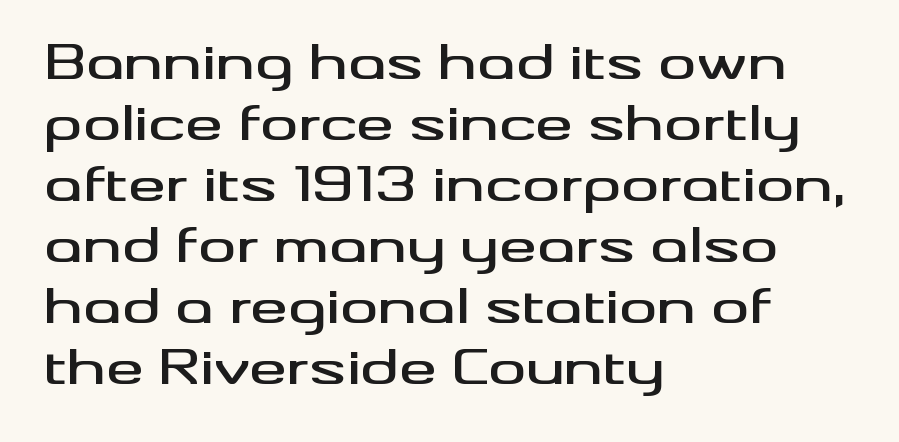
{"serif": "no", "italic": "no", "width": "wide", "stroke_contrast": "medium", "x_height": "small", "monospaced": "no", "underline": "no", "align": "left", "line_spacing": "normal", "line_spacing_ratio": 1.3, "letter_spacing": "normal", "letter_spacing_em": 0.0, "glyph_px": 47}
